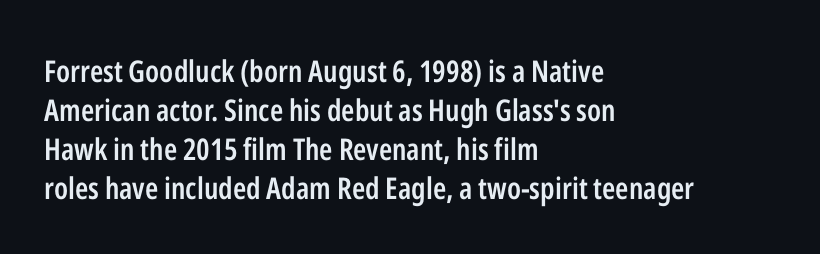
{"serif": "no", "italic": "no", "bold": "semi", "weight": "semibold", "width": "condensed", "stroke_contrast": "low", "x_height": "medium", "monospaced": "no", "underline": "no", "align": "left", "line_spacing": "normal", "line_spacing_ratio": 1.3, "letter_spacing": "normal", "letter_spacing_em": 0.0, "glyph_px": 30}
